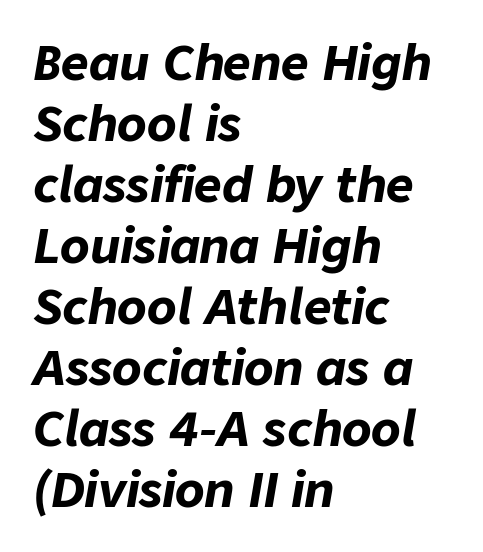
Q: Is the text bold? A: Yes.
Q: Is the text italic (slanted)? A: Yes, it leans right by about 9 degrees.
Q: Is the text underlined? A: No.
Q: How is the paragraph aligned? A: Left-aligned.
Q: Is the spacing between letters normal or unusually wide? A: Normal.
Q: Is the spacing between lines tight, normal or loose? A: Normal.
Q: Width (condensed, normal, or wide)? A: Normal.
Q: Stroke contrast? A: Low.
Q: x-height? A: Medium.
Q: Monospaced? A: No.
